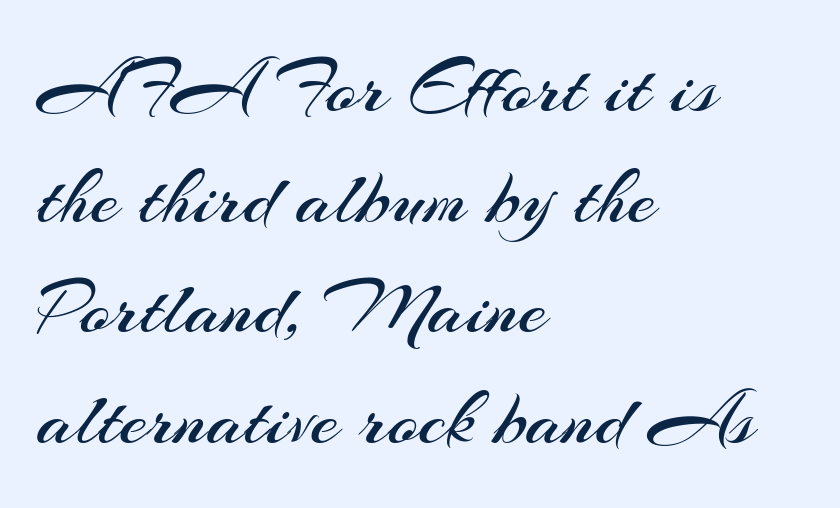
Q: Is the text bold? A: No.
Q: Is the text italic (slanted)? A: Yes.
Q: Is the typeface a serif or a sans-serif typeface? A: Sans-serif.
Q: Is the text underlined? A: No.
Q: How is the paragraph aligned? A: Left-aligned.
Q: Is the spacing between letters normal or unusually wide? A: Normal.
Q: Is the spacing between lines tight, normal or loose? A: Normal.
Q: Width (condensed, normal, or wide)? A: Normal.
Q: Stroke contrast? A: Medium.
Q: x-height? A: Small.
Q: Monospaced? A: No.
